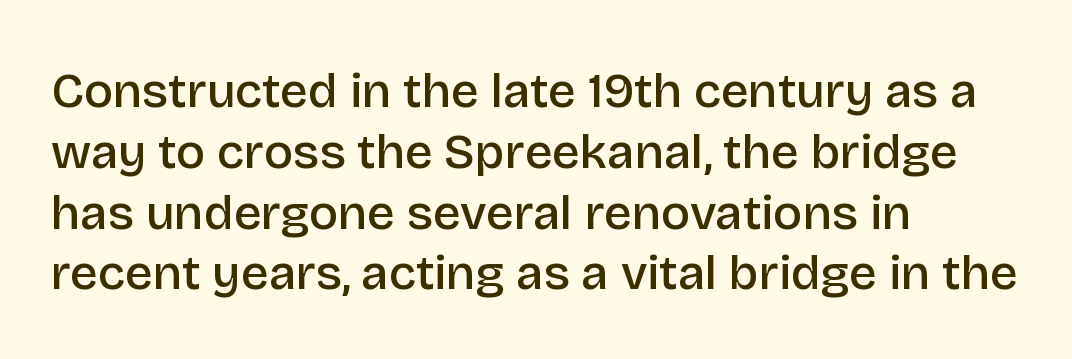
You could not count columns in this text — the font is proportionally spaced. Descenders hang freely into open space. A typesetter would call this zero additional tracking. Where is the straight margin? On the left.
